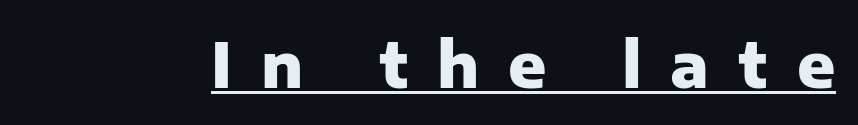
The image shows 63 px heavy sans-serif type, upright; set unusually wide letter spacing (+0.46 em), underlined; low stroke contrast and a medium x-height.
